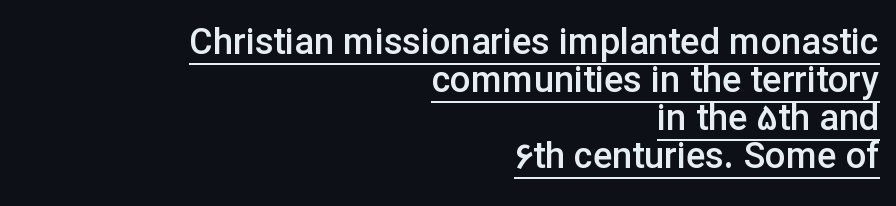
These words are printed semibold, heavier than regular yet not bold. Visually the block forms a straight wall on the right and a jagged coastline on the left. Look at the tracking — it's just the regular setting, nothing added. The lines are packed closely together with very little leading.
